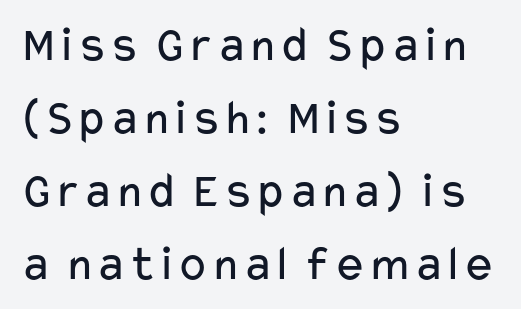
Evenly set lines give the paragraph a standard silhouette. The gaps between neighbouring characters are ordinary and unremarkable. Character widths vary here, with narrow letters taking less room than wide ones. The rendering anchors every line to the left-hand side. Each stroke keeps to a modest, everyday thickness or less. No italicization has been applied; the sample stays upright.
